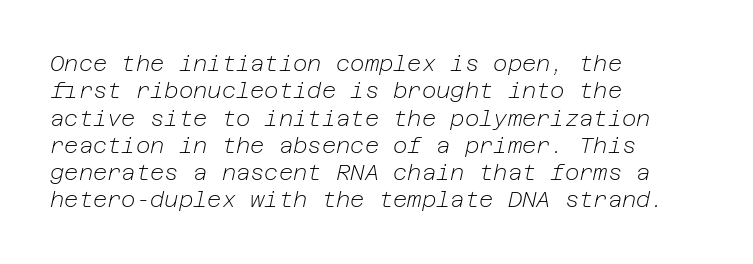
{"italic": "yes", "lean": "right", "slant_degrees": 12, "bold": "no", "underline": "no", "align": "left", "line_spacing_ratio": 1.24, "letter_spacing": "normal", "letter_spacing_em": 0.0, "glyph_px": 22}
